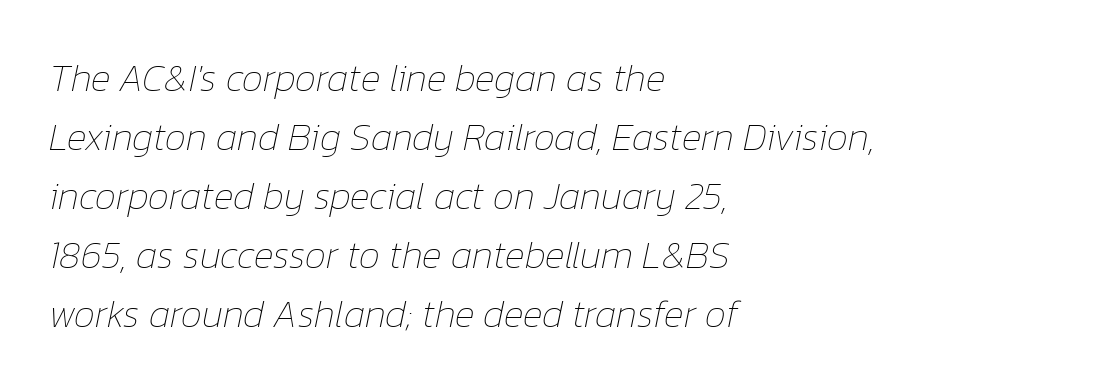
Q: Is the text bold? A: No.
Q: Is the text italic (slanted)? A: Yes, it leans right by about 12 degrees.
Q: Is the text underlined? A: No.
Q: How is the paragraph aligned? A: Left-aligned.
Q: Is the spacing between letters normal or unusually wide? A: Normal.
Q: Is the spacing between lines tight, normal or loose? A: Normal.
Q: Width (condensed, normal, or wide)? A: Normal.
Q: Stroke contrast? A: Low.
Q: x-height? A: Medium.
Q: Monospaced? A: No.
